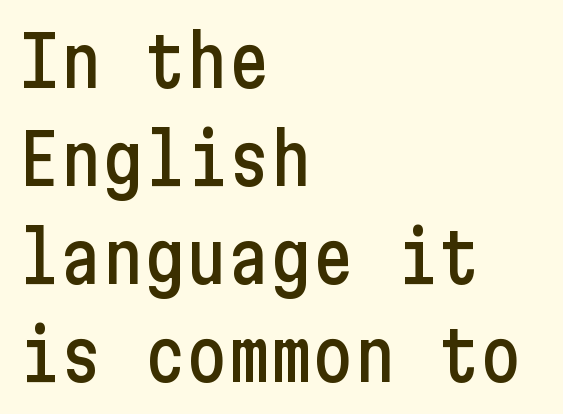
The lines are quadded left. This is sans-serif lettering, the kind often seen on screens and signage. Each word holds together tightly as a unit, with standard inter-letter gaps. Posture: vertical.
